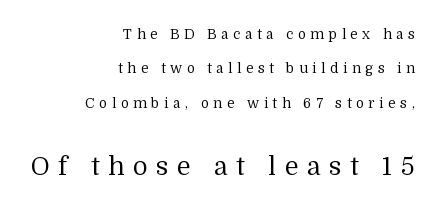
{"italic": "no", "bold": "no", "underline": "no", "align": "right", "line_spacing": "loose", "line_spacing_ratio": 2.45, "letter_spacing": "wide", "letter_spacing_em": 0.32, "larger_block": "second", "size_ratio": 1.86, "glyph_px": 26}
